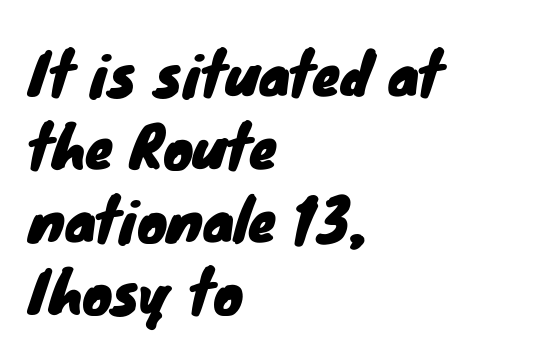
The image shows 56 px sans-serif type; set left-aligned, normal line spacing (1.3x), normal letter spacing, not underlined; low stroke contrast and a small x-height.
